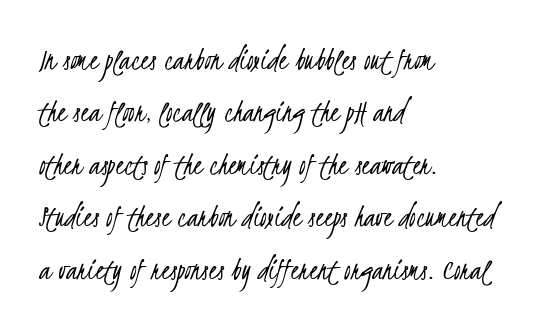
The image shows 33 px light, condensed sans-serif type; set left-aligned, normal line spacing (1.59x), normal letter spacing, not underlined; low stroke contrast and a small x-height.
